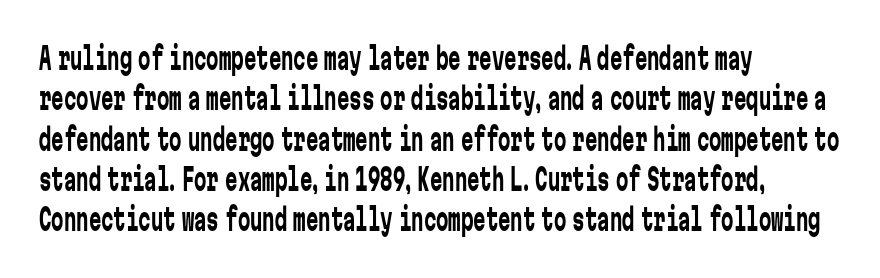
The image shows 31 px regular-weight, condensed sans-serif type, upright, monospaced; set left-aligned, normal line spacing (1.3x), normal letter spacing, not underlined; low stroke contrast and a medium x-height.
